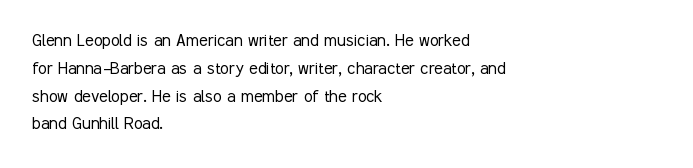
Nothing heavy about these letters — not bold at all. Compared with a centered layout, this one pins lines to the left instead. Spacing between characters is what you'd get straight out of the box. Posture: vertical. Anything drawn beneath the words? Only blank space.
